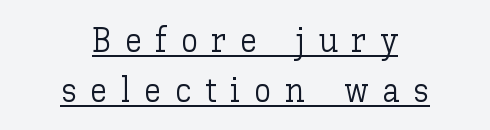
Q: Is the text bold? A: No.
Q: Is the text italic (slanted)? A: No, it is upright.
Q: Is the text underlined? A: Yes.
Q: How is the paragraph aligned? A: Centered.
Q: Is the spacing between letters normal or unusually wide? A: Unusually wide.
Q: Is the spacing between lines tight, normal or loose? A: Normal.
Q: Width (condensed, normal, or wide)? A: Normal.
Q: Stroke contrast? A: Low.
Q: x-height? A: Medium.
Q: Monospaced? A: No.
